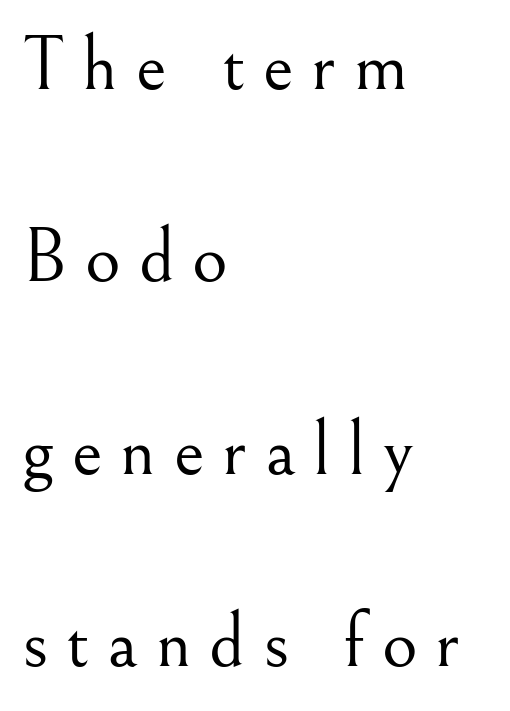
The image shows 77 px light serif type, upright; set left-aligned, loose line spacing (2.5x), unusually wide letter spacing (+0.23 em), not underlined; medium stroke contrast and a small x-height.
